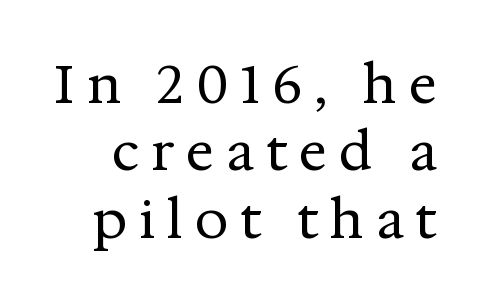
{"serif": "yes", "italic": "no", "bold": "no", "weight": "regular", "width": "normal", "stroke_contrast": "medium", "x_height": "medium", "monospaced": "no", "underline": "no", "line_spacing": "normal", "line_spacing_ratio": 1.27, "letter_spacing": "wide", "letter_spacing_em": 0.22, "glyph_px": 53}
